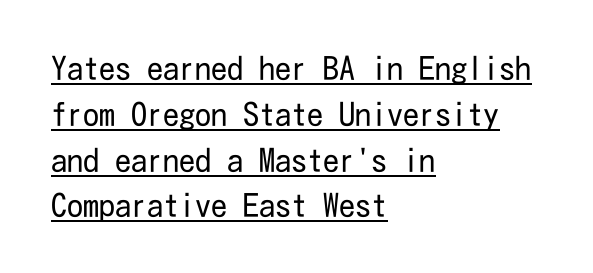
The image shows 32 px regular-weight, condensed sans-serif type, upright; set left-aligned, normal line spacing (1.43x), normal letter spacing, underlined; low stroke contrast and a medium x-height.
